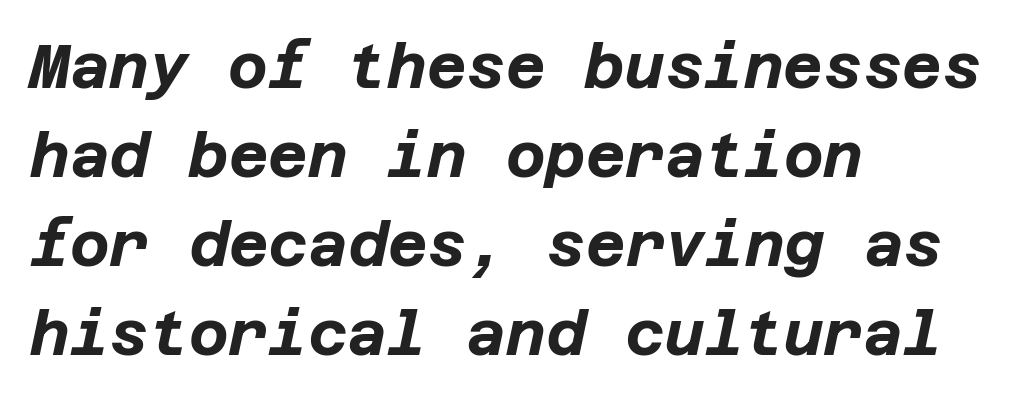
{"italic": "yes", "lean": "right", "slant_degrees": 12, "bold": "yes", "weight": "bold", "width": "normal", "stroke_contrast": "low", "x_height": "large", "underline": "no", "align": "left", "line_spacing": "normal", "line_spacing_ratio": 1.46, "letter_spacing": "normal", "letter_spacing_em": 0.0, "glyph_px": 61}
